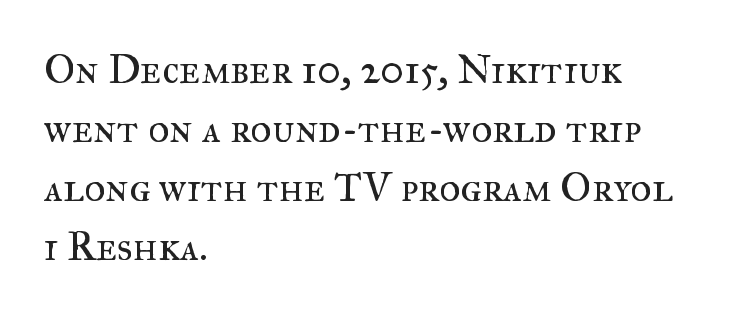
The image shows 41 px regular-weight serif type, upright; set left-aligned, normal line spacing (1.44x), normal letter spacing, not underlined; medium stroke contrast and a small x-height.
